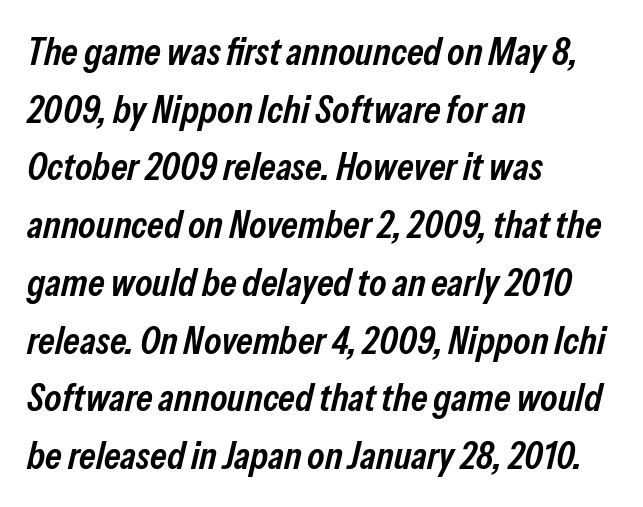
The image shows 39 px semibold, condensed type, italic (leaning right); set left-aligned, normal line spacing (1.48x), normal letter spacing, not underlined; low stroke contrast and a medium x-height.
